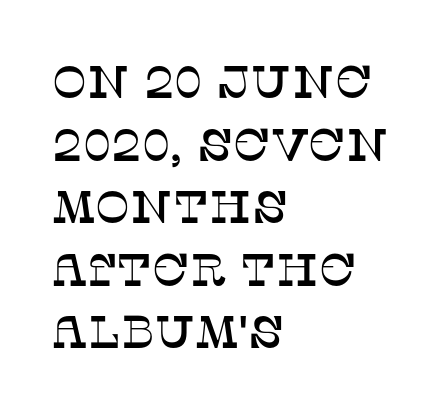
These lines were composed using upright roman letters. Proportional: the letters do not fall into vertical columns. Vertical spacing — default. The text was rendered using a seriffed face with decorative stroke endings. The passage shown is not underscored anywhere.
